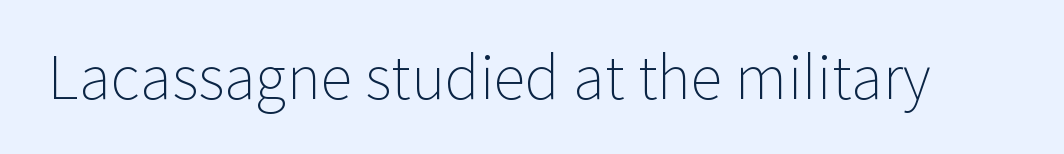
The image shows 59 px light sans-serif type, upright; set normal letter spacing, not underlined; low stroke contrast and a medium x-height.
